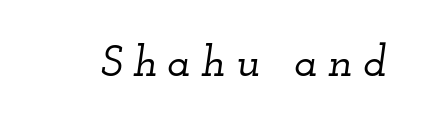
Q: Is the text italic (slanted)? A: Yes, it leans right by about 12 degrees.
Q: Is the typeface a serif or a sans-serif typeface? A: Serif.
Q: Is the text underlined? A: No.
Q: Is the spacing between letters normal or unusually wide? A: Unusually wide.
Q: Width (condensed, normal, or wide)? A: Wide.
Q: Stroke contrast? A: Low.
Q: x-height? A: Small.
Q: Monospaced? A: No.
